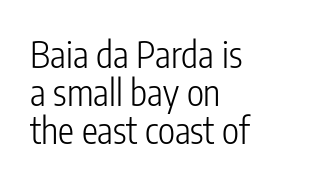
Does the lettering tilt? It doesn't — this is upright. Characters follow at the spacing the type designer built in. This rendering uses left alignment, leaving the right contour irregular. Line spacing here is tight. Regarding serifs, this sample does without them. Think standard paragraph weight, or any step lighter than that.
